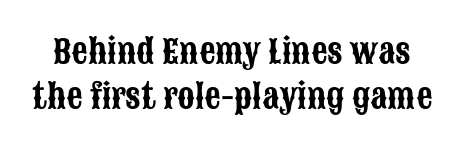
The image shows 32 px condensed sans-serif type, upright; set normal line spacing (1.4x), normal letter spacing, not underlined; low stroke contrast and a large x-height.
